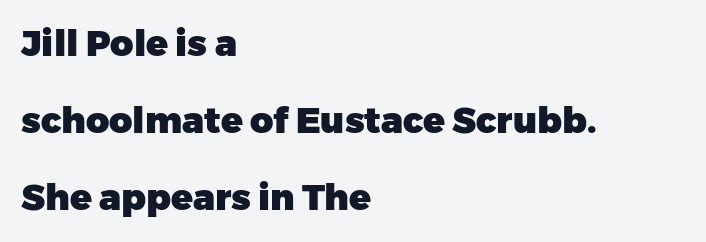
{"serif": "no", "italic": "no", "bold": "yes", "weight": "heavy", "width": "normal", "stroke_contrast": "low", "x_height": "medium", "monospaced": "no", "underline": "no", "align": "left", "line_spacing": "loose", "line_spacing_ratio": 2.14, "letter_spacing": "normal", "letter_spacing_em": 0.0, "glyph_px": 36}
